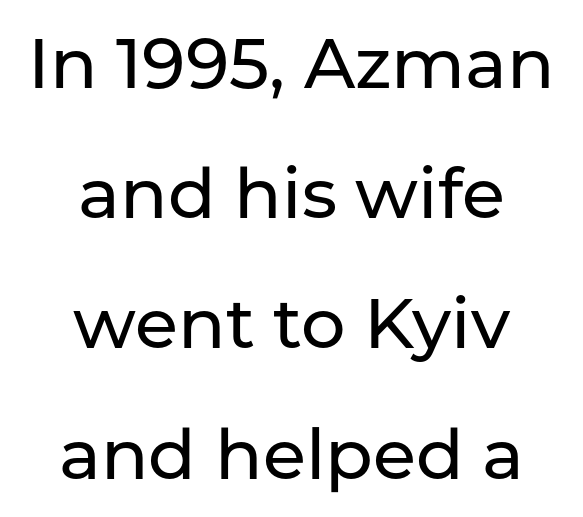
Q: Is the text italic (slanted)? A: No, it is upright.
Q: Is the typeface a serif or a sans-serif typeface? A: Sans-serif.
Q: Is the text underlined? A: No.
Q: How is the paragraph aligned? A: Centered.
Q: Is the spacing between letters normal or unusually wide? A: Normal.
Q: Width (condensed, normal, or wide)? A: Normal.
Q: Stroke contrast? A: Low.
Q: x-height? A: Medium.
Q: Monospaced? A: No.
